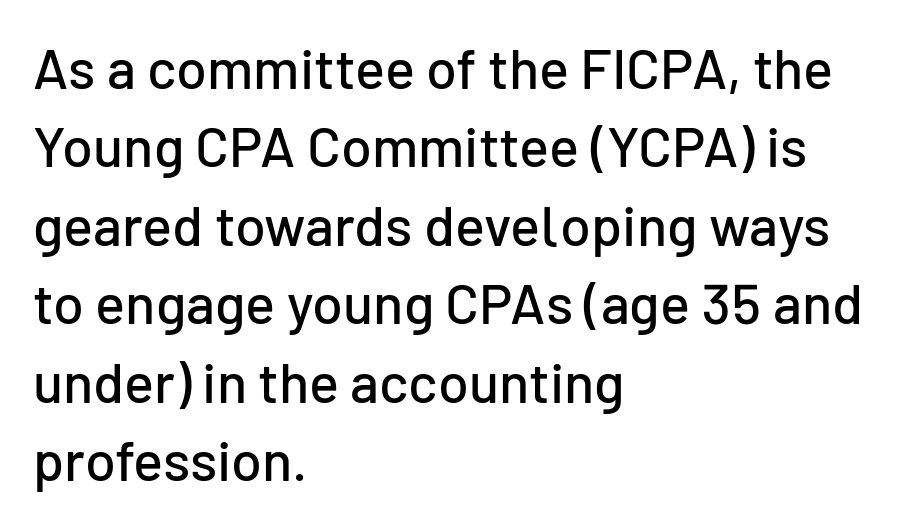
Nope, not italic — everything's standing straight. The foot of each line stays bare and open. Each letter keeps its own natural width here, so spacing adapts to shape. Caption: standard tracking, unaltered.
